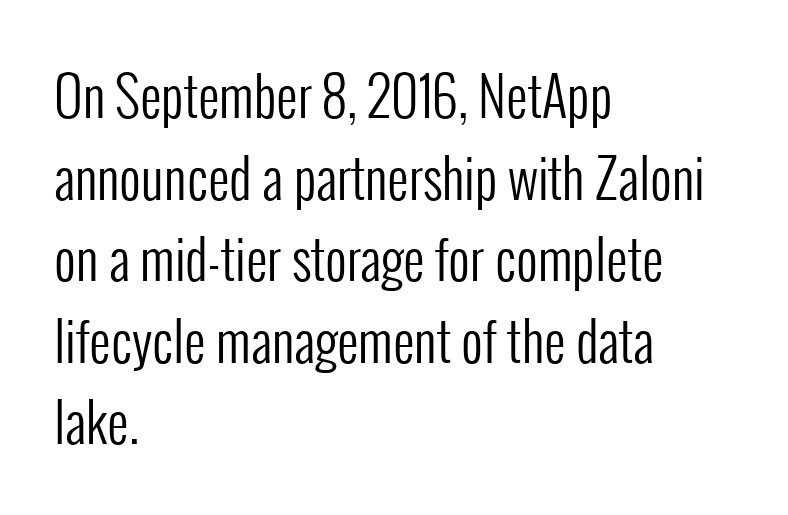
Stems here are at most as thick as an everyday book face. Bare-footed words on every line. Italic: no, the glyphs are upright roman. The face used here is proportionally spaced, like ordinary book or web type. Alignment: flush left.
